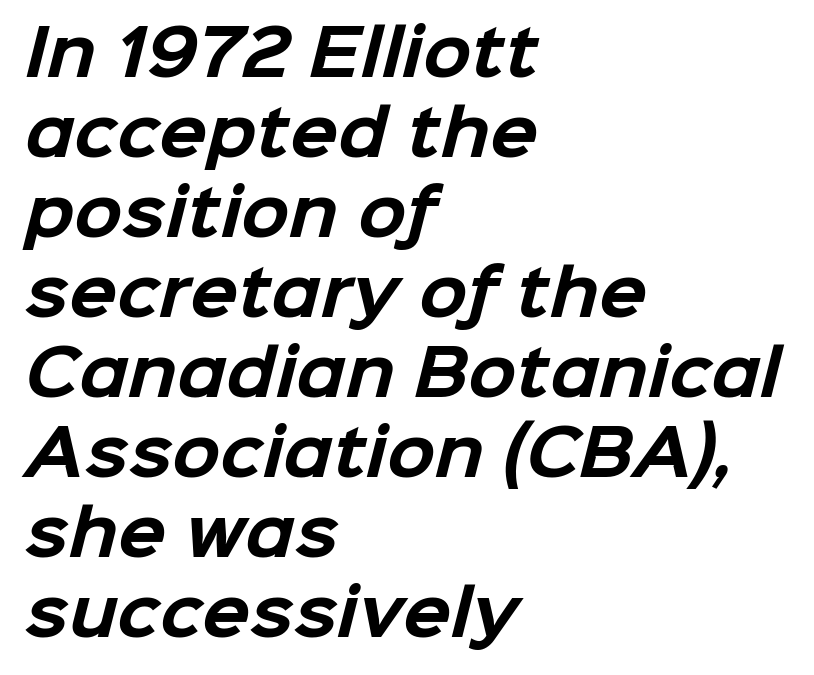
The image shows 63 px bold sans-serif type; set left-aligned, normal line spacing (1.27x), normal letter spacing, not underlined; low stroke contrast and a medium x-height.
